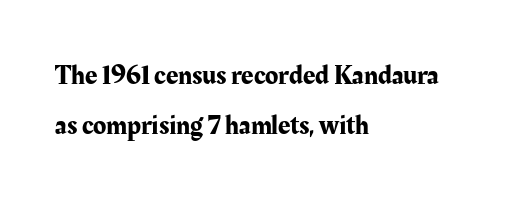
Q: Is the text italic (slanted)? A: No, it is upright.
Q: Is the text underlined? A: No.
Q: How is the paragraph aligned? A: Left-aligned.
Q: Is the spacing between letters normal or unusually wide? A: Normal.
